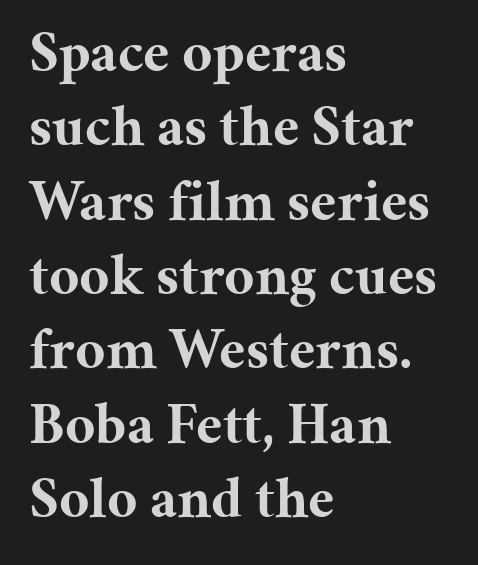
The image shows 59 px bold serif type, upright; set left-aligned, normal line spacing (1.26x), normal letter spacing, not underlined; medium stroke contrast and a medium x-height.
